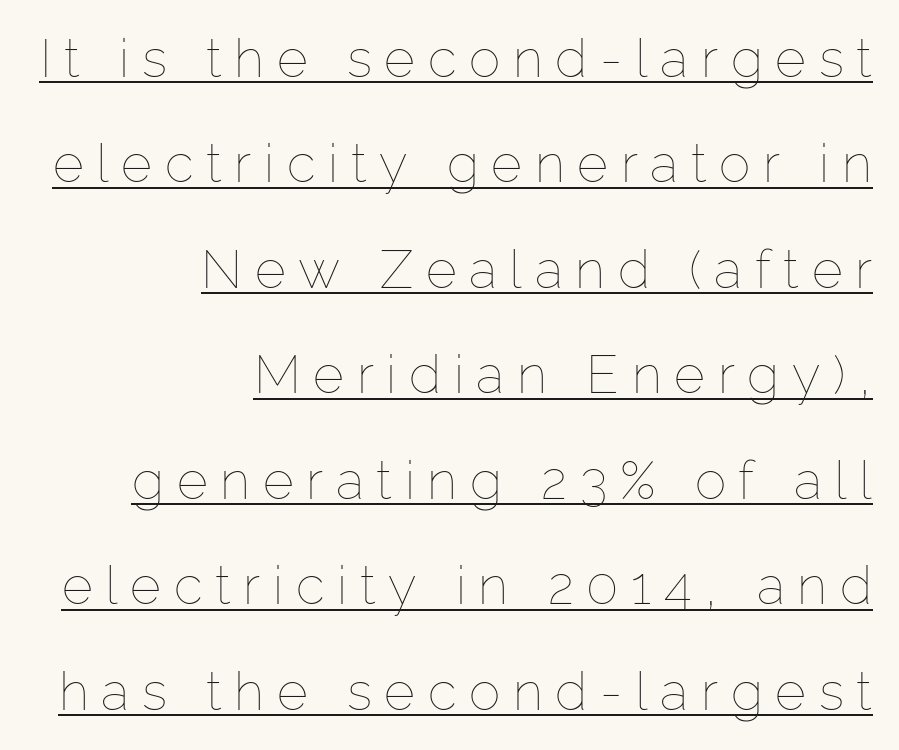
The strokes carry an ordinary text weight at most. This sample is right-justified, so line beginnings fall wherever the words allow. Vertical strokes here are truly vertical. Decoration check: the copy is underlined. Think of a printed novel: that variable character pitch is what you see here.
